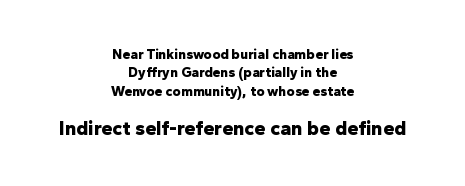
The image shows 20 px bold type, upright; set centered, normal line spacing (1.31x), normal letter spacing, not underlined; the second (bottom) block is 1.43x larger.
